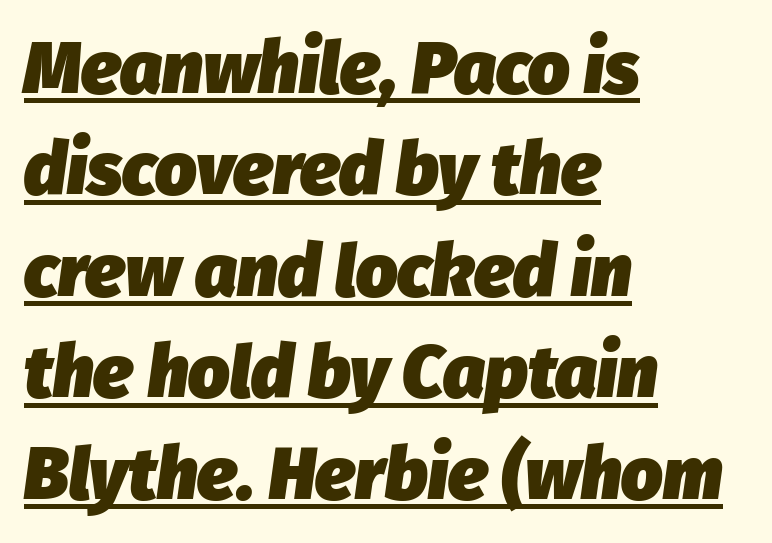
You'd pick this weight for a headline — it's a proper bold. A typographer would call this underscored text. Notice how descenders clear the ascenders below comfortably — that's standard leading. All the whitespace from short lines collects on the right. This sample has the flowing, uneven cadence of proportional lettering. Standard letterfit; no display-style spreading of the glyphs.
